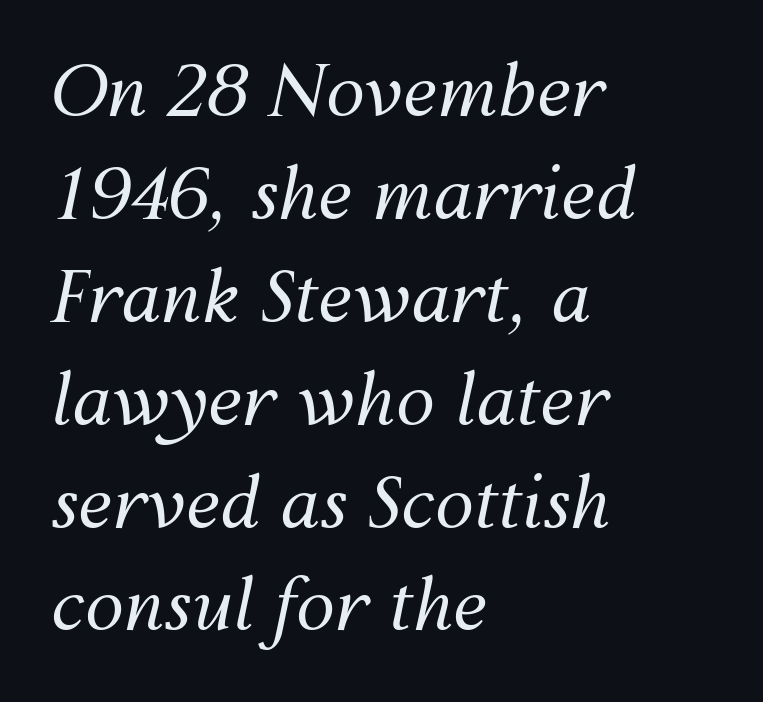
{"italic": "yes", "lean": "right", "slant_degrees": 12, "bold": "no", "weight": "regular", "width": "normal", "stroke_contrast": "medium", "x_height": "medium", "monospaced": "no", "underline": "no", "align": "left", "line_spacing": "normal", "line_spacing_ratio": 1.47, "letter_spacing": "normal", "letter_spacing_em": 0.0, "glyph_px": 70}
